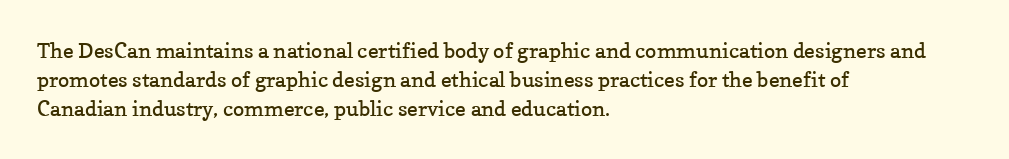
The image shows 21 px text type, upright; set left-aligned, normal line spacing (1.39x), normal letter spacing, not underlined.
